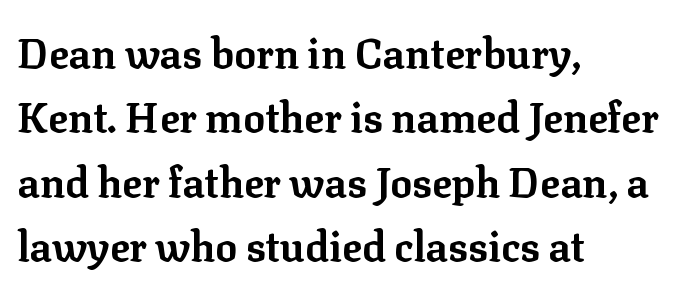
These lines keep a tight, regular rhythm from letter to letter. Decoration check: the copy has no underline. The face used here is proportionally spaced, like ordinary book or web type. Notice how thick the strokes are: this is what a full bold looks like. The lettering stays uniformly vertical, giving the passage a roman look.
